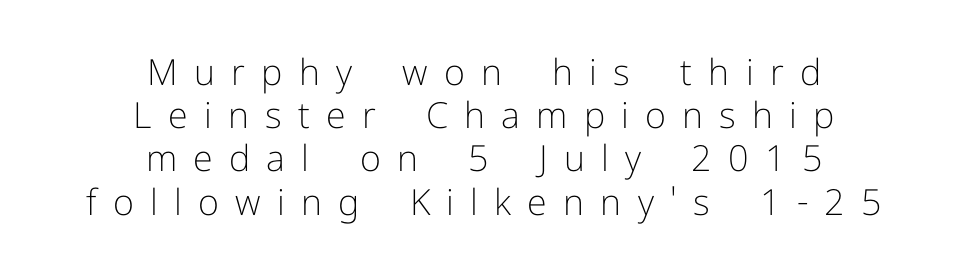
The image shows 36 px light sans-serif type, upright; set centered, line spacing 1.2x, unusually wide letter spacing (+0.45 em), not underlined; low stroke contrast and a medium x-height.
